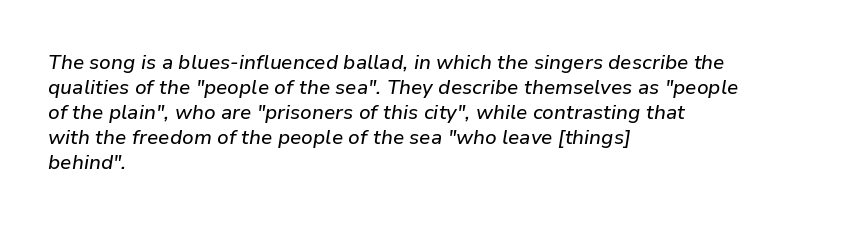
The image shows 20 px text type, italic (leaning right); set left-aligned, normal line spacing (1.25x), normal letter spacing, not underlined.
